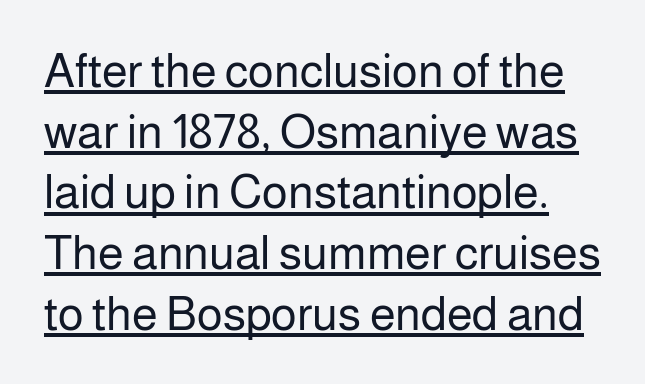
The image shows 47 px regular-weight sans-serif type, upright; set normal line spacing (1.29x), normal letter spacing, underlined; low stroke contrast and a medium x-height.
